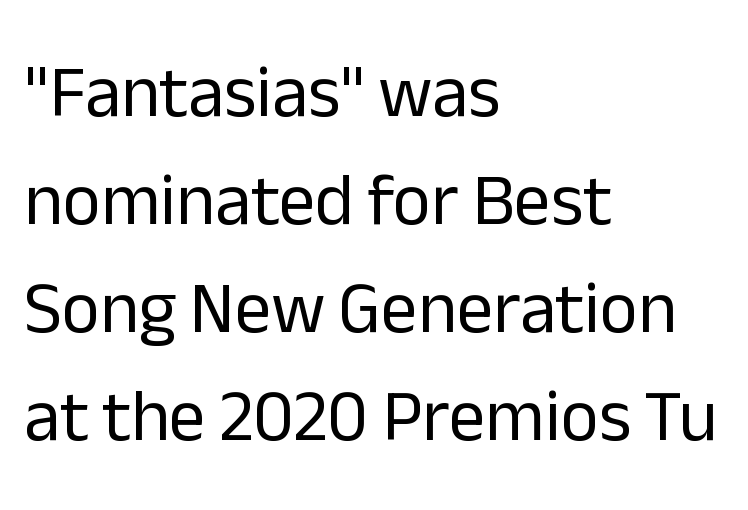
{"serif": "no", "italic": "no", "bold": "no", "weight": "regular", "width": "normal", "stroke_contrast": "low", "x_height": "medium", "monospaced": "no", "underline": "no", "align": "left", "line_spacing": "normal", "line_spacing_ratio": 1.48, "letter_spacing": "normal", "letter_spacing_em": 0.0, "glyph_px": 73}
